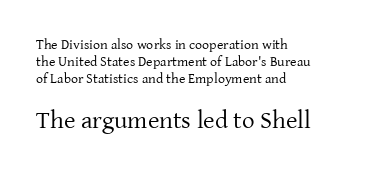
The image shows 25 px text type, upright; set left-aligned, line spacing 1.2x, normal letter spacing, not underlined; the second (bottom) block is 1.79x larger.
